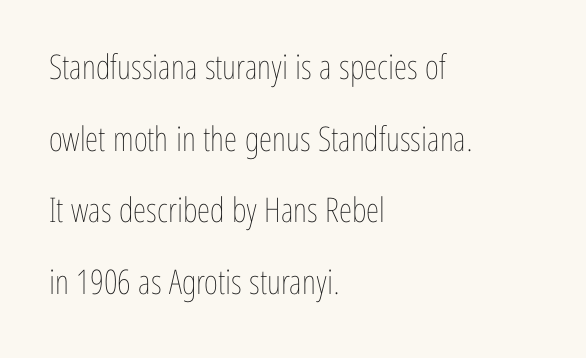
{"italic": "no", "bold": "no", "weight": "thin", "width": "condensed", "stroke_contrast": "low", "x_height": "medium", "monospaced": "no", "underline": "no", "align": "left", "line_spacing": "loose", "line_spacing_ratio": 2.11, "letter_spacing": "normal", "letter_spacing_em": 0.0, "glyph_px": 34}
